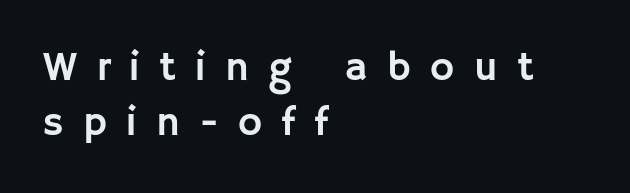
Notice how the passage keeps a crisp vertical edge on the left only. Descenders are the only things crossing below the line. Think of a printed novel: that variable character pitch is what you see here. Interline gaps are of average width in this sample. A sans-serif font was chosen for this passage. Is the letter spacing exaggerated? Yes — the characters are pushed far apart.
